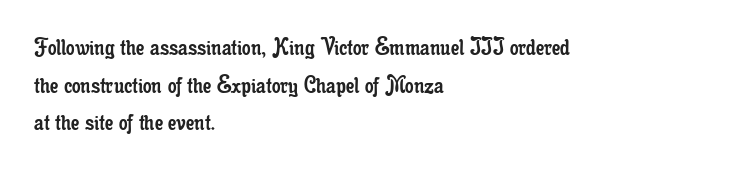
Notice how the stems are strictly vertical — no italics here. A bare baseline throughout the passage. Inter-character spacing is left at the font's built-in metrics. Vertical spacing — default. The ragged edge is on the right, which tells us the setting is flush left. The font sits on the lighter half of the weight spectrum, regular included.
